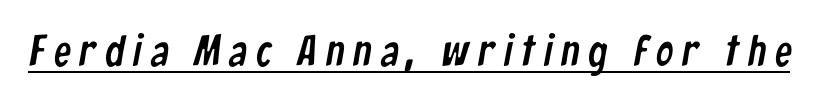
How are the letters spaced? Widely, with obvious added tracking. Varying glyph widths throughout — classic text-font behaviour. Observe the absence of serifs on each vertical stroke in this sample. The words here are underlined.
